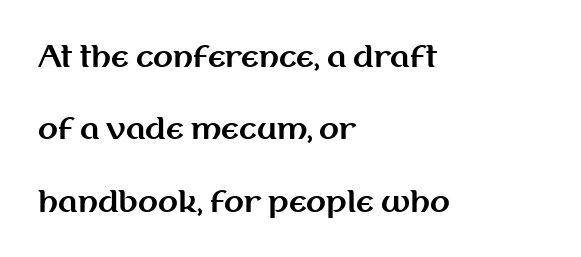
Here the designer chose a conventional face with non-uniform glyph widths. The rendering anchors every line to the left-hand side. Rendered with straight, roman letterforms. Regarding leading, the lines here are spaced well apart. Students, note that the glyphs here touch the page at normal intervals. Honestly, there is no underline to notice here at all.
